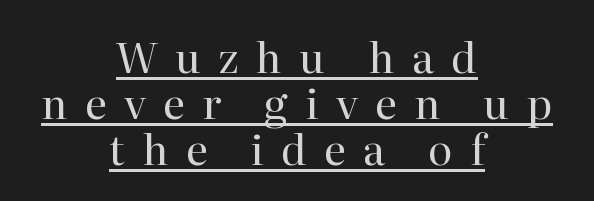
Q: Is the text bold? A: No.
Q: Is the text italic (slanted)? A: No, it is upright.
Q: Is the typeface a serif or a sans-serif typeface? A: Serif.
Q: Is the text underlined? A: Yes.
Q: How is the paragraph aligned? A: Centered.
Q: Is the spacing between letters normal or unusually wide? A: Unusually wide.
Q: Is the spacing between lines tight, normal or loose? A: Tight.
Q: Width (condensed, normal, or wide)? A: Normal.
Q: Stroke contrast? A: High.
Q: x-height? A: Medium.
Q: Monospaced? A: No.
